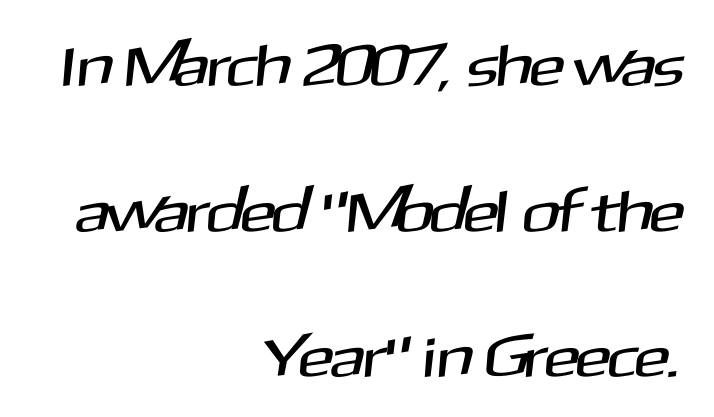
{"serif": "no", "width": "normal", "stroke_contrast": "medium", "x_height": "medium", "monospaced": "no", "underline": "no", "align": "right", "line_spacing": "loose", "line_spacing_ratio": 2.47, "letter_spacing": "normal", "letter_spacing_em": 0.0, "glyph_px": 59}
